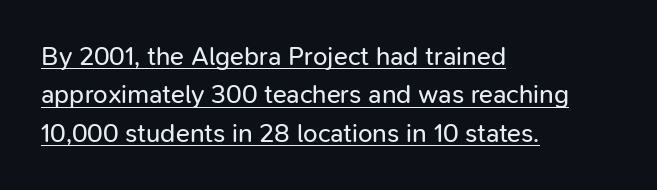
The image shows 26 px text type, upright; set left-aligned, normal line spacing (1.48x), normal letter spacing, underlined.
